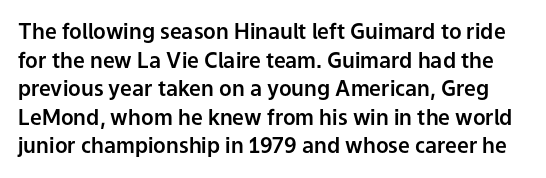
{"italic": "no", "underline": "no", "line_spacing": "normal", "line_spacing_ratio": 1.36, "letter_spacing": "normal", "letter_spacing_em": 0.0, "glyph_px": 21}
